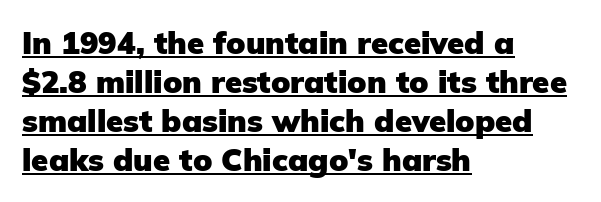
The image shows 31 px heavy sans-serif type, upright; set left-aligned, normal line spacing (1.26x), normal letter spacing, underlined; low stroke contrast and a medium x-height.
